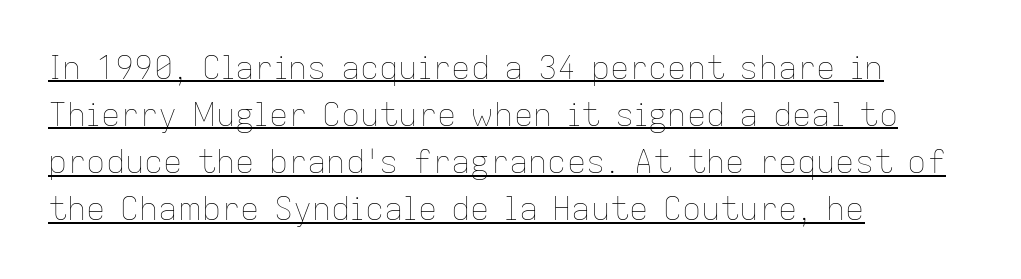
Q: Is the text bold? A: No.
Q: Is the text italic (slanted)? A: No, it is upright.
Q: Is the text underlined? A: Yes.
Q: How is the paragraph aligned? A: Left-aligned.
Q: Is the spacing between letters normal or unusually wide? A: Normal.
Q: Is the spacing between lines tight, normal or loose? A: Normal.
Q: Width (condensed, normal, or wide)? A: Normal.
Q: Stroke contrast? A: Low.
Q: x-height? A: Medium.
Q: Monospaced? A: No.
